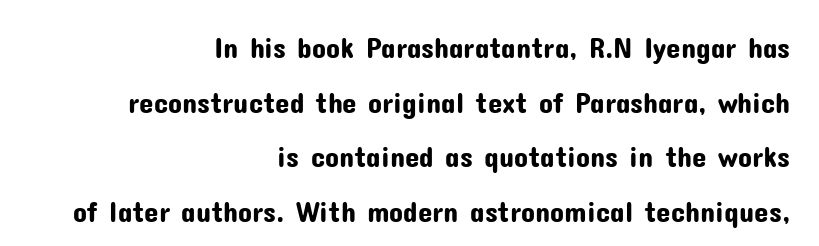
{"serif": "no", "italic": "no", "width": "normal", "stroke_contrast": "low", "x_height": "medium", "monospaced": "no", "underline": "no", "align": "right", "line_spacing_ratio": 1.88, "letter_spacing": "normal", "letter_spacing_em": 0.0, "glyph_px": 29}
